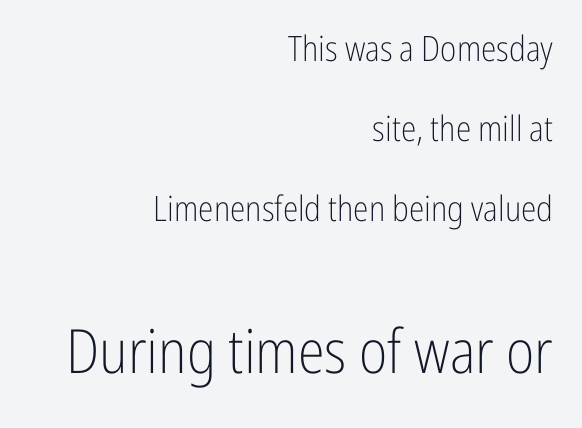
Q: Is the text bold? A: No.
Q: Is the text italic (slanted)? A: No, it is upright.
Q: Is the typeface a serif or a sans-serif typeface? A: Sans-serif.
Q: Is the text underlined? A: No.
Q: How is the paragraph aligned? A: Right-aligned.
Q: Is the spacing between letters normal or unusually wide? A: Normal.
Q: Is the spacing between lines tight, normal or loose? A: Loose.
Q: Which block of text is set in a larger size, the first (top) or the second (bottom)? A: The second (bottom) one.
Q: Width (condensed, normal, or wide)? A: Condensed.
Q: Stroke contrast? A: Low.
Q: x-height? A: Medium.
Q: Monospaced? A: No.
